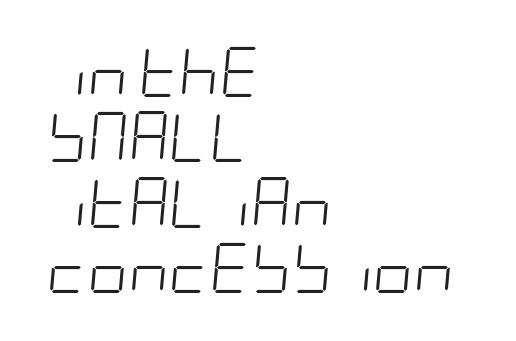
A typesetter would mark this as italic. The font sits on the lighter half of the weight spectrum, regular included. Nobody drew a line under any word here. Layout note: lines flush left.
